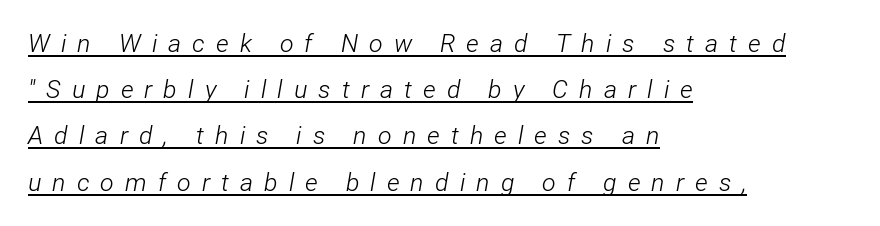
Q: Is the text bold? A: No.
Q: Is the text italic (slanted)? A: Yes, it leans right by about 12 degrees.
Q: Is the text underlined? A: Yes.
Q: How is the paragraph aligned? A: Left-aligned.
Q: Is the spacing between letters normal or unusually wide? A: Unusually wide.
